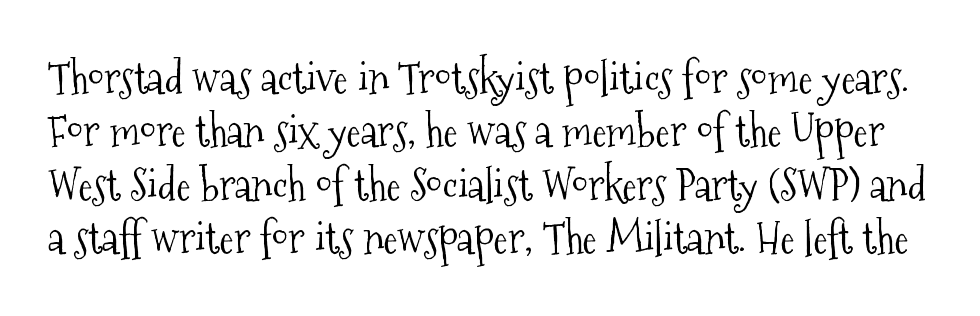
Q: Is the text bold? A: No.
Q: Is the text italic (slanted)? A: No, it is upright.
Q: Is the typeface a serif or a sans-serif typeface? A: Serif.
Q: Is the text underlined? A: No.
Q: Is the spacing between letters normal or unusually wide? A: Normal.
Q: Width (condensed, normal, or wide)? A: Condensed.
Q: Stroke contrast? A: Medium.
Q: x-height? A: Medium.
Q: Monospaced? A: No.
